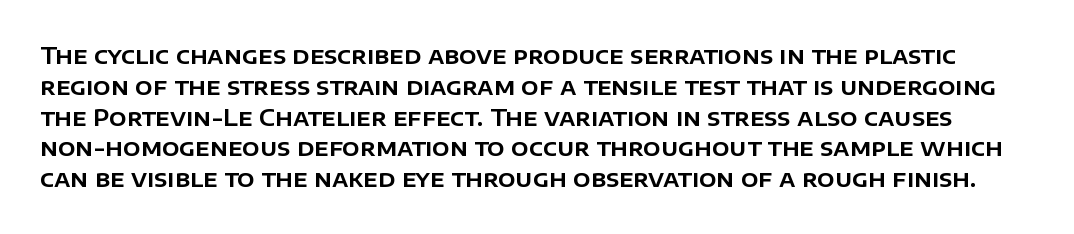
{"italic": "no", "underline": "no", "line_spacing": "normal", "line_spacing_ratio": 1.34, "letter_spacing": "normal", "letter_spacing_em": 0.0, "glyph_px": 23}
